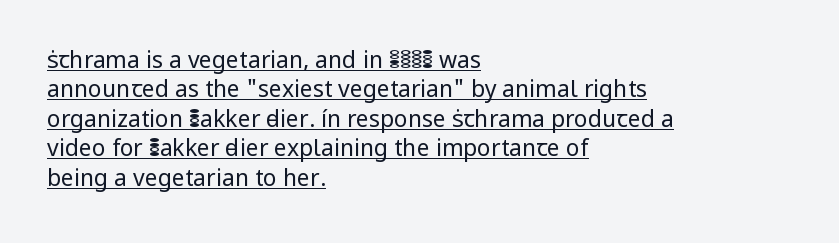
{"italic": "no", "bold": "no", "underline": "yes", "align": "left", "line_spacing": "normal", "line_spacing_ratio": 1.28, "letter_spacing": "normal", "letter_spacing_em": 0.0, "glyph_px": 23}
